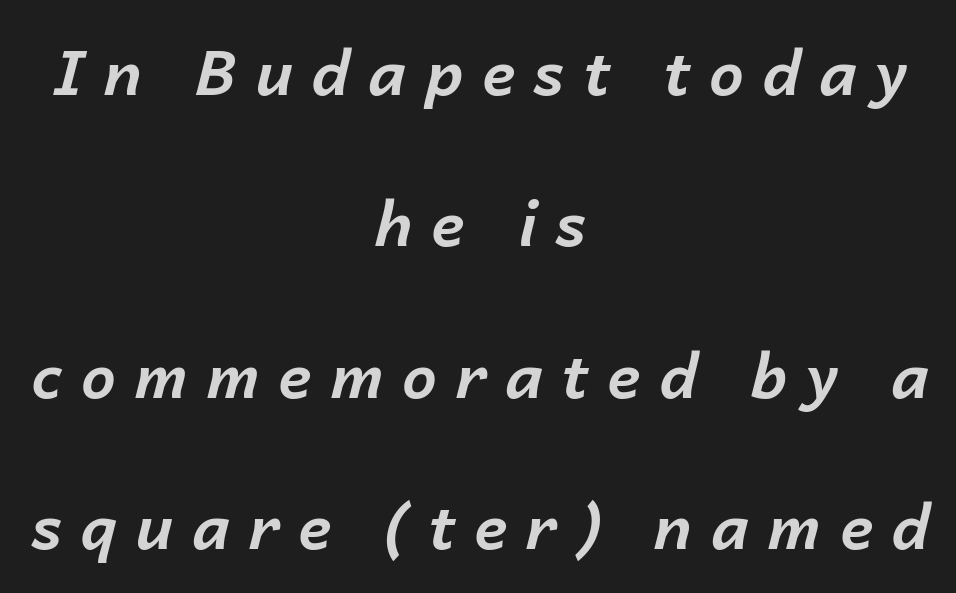
A bare baseline throughout the passage. Compared with an ordinary text face, these strokes are far heavier — a full bold. Does extra space separate the letters? Yes, quite a lot of it. The font's italic variant was chosen for this text. Whoever set this chose breathing room over compactness in the vertical rhythm. Centered paragraph, ragged on both sides.
